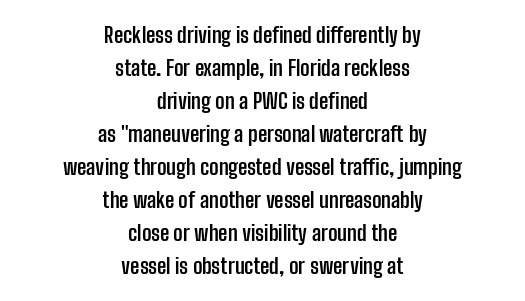
Plain, unruled lines of type. How are the letters spaced? Ordinarily, with no added tracking. In terms of posture, this sample is upright. Bold? Absolutely — the strokes are thick and heavy. Neither beginnings nor endings align; midpoints do. These lines sit exactly where default settings would place them.
